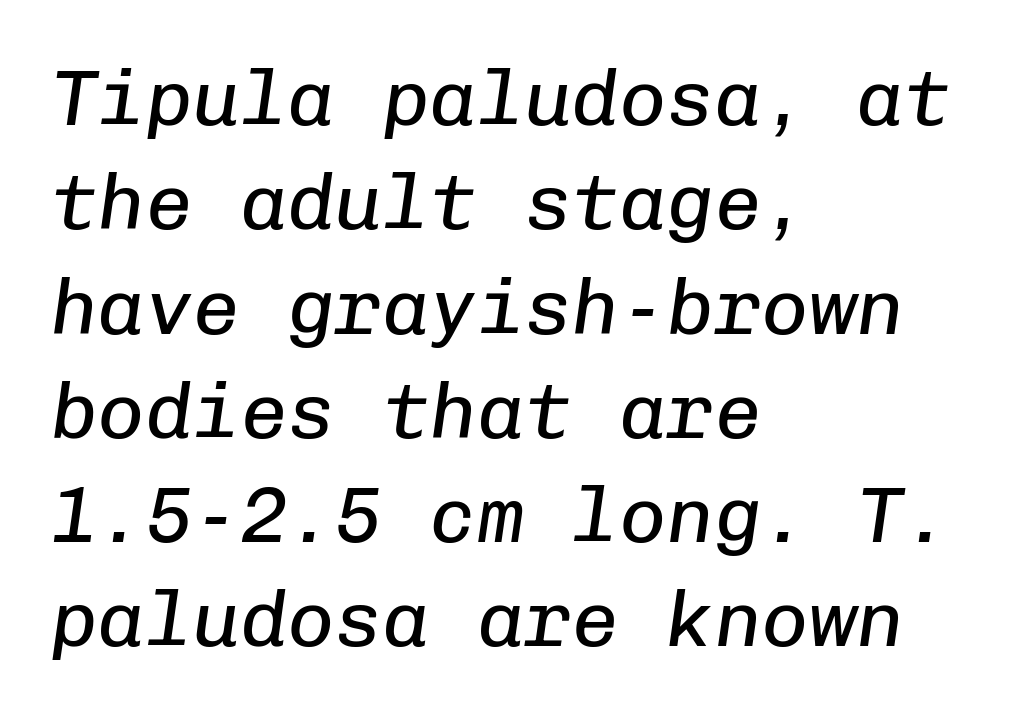
Q: Is the text bold? A: No.
Q: Is the text italic (slanted)? A: Yes, it leans right by about 8 degrees.
Q: Is the text underlined? A: No.
Q: How is the paragraph aligned? A: Left-aligned.
Q: Is the spacing between letters normal or unusually wide? A: Normal.
Q: Is the spacing between lines tight, normal or loose? A: Normal.
Q: Width (condensed, normal, or wide)? A: Normal.
Q: Stroke contrast? A: Low.
Q: x-height? A: Medium.
Q: Monospaced? A: Yes.
